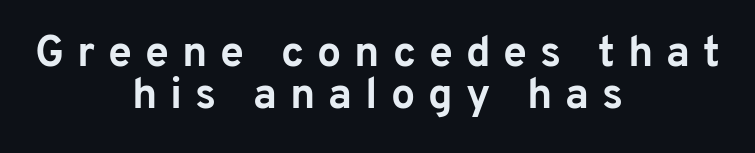
{"serif": "no", "italic": "no", "bold": "yes", "weight": "bold", "width": "normal", "stroke_contrast": "low", "x_height": "medium", "monospaced": "no", "underline": "no", "align": "center", "line_spacing": "tight", "line_spacing_ratio": 0.97, "letter_spacing": "wide", "letter_spacing_em": 0.3, "glyph_px": 43}
